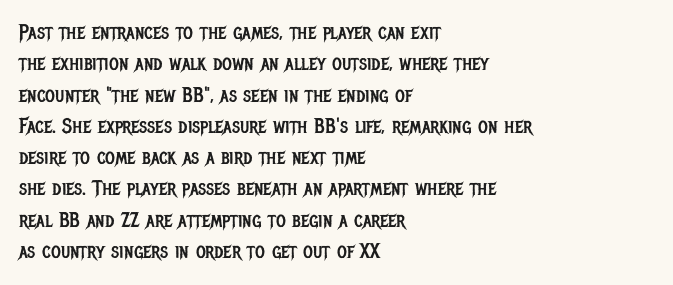
Q: Is the text bold? A: No.
Q: Is the text italic (slanted)? A: No, it is upright.
Q: Is the text underlined? A: No.
Q: How is the paragraph aligned? A: Left-aligned.
Q: Is the spacing between letters normal or unusually wide? A: Normal.
Q: Is the spacing between lines tight, normal or loose? A: Normal.
